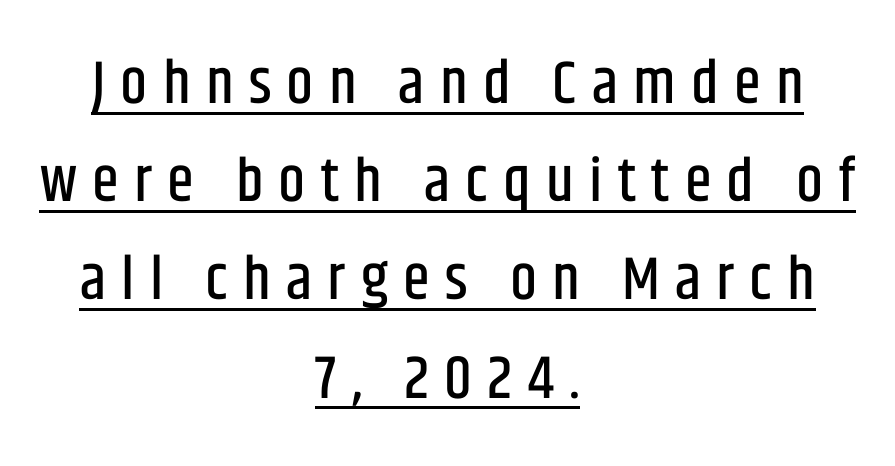
Q: Is the text italic (slanted)? A: No, it is upright.
Q: Is the typeface a serif or a sans-serif typeface? A: Sans-serif.
Q: Is the text underlined? A: Yes.
Q: How is the paragraph aligned? A: Centered.
Q: Is the spacing between letters normal or unusually wide? A: Unusually wide.
Q: Is the spacing between lines tight, normal or loose? A: Normal.
Q: Width (condensed, normal, or wide)? A: Condensed.
Q: Stroke contrast? A: Low.
Q: x-height? A: Large.
Q: Monospaced? A: No.
